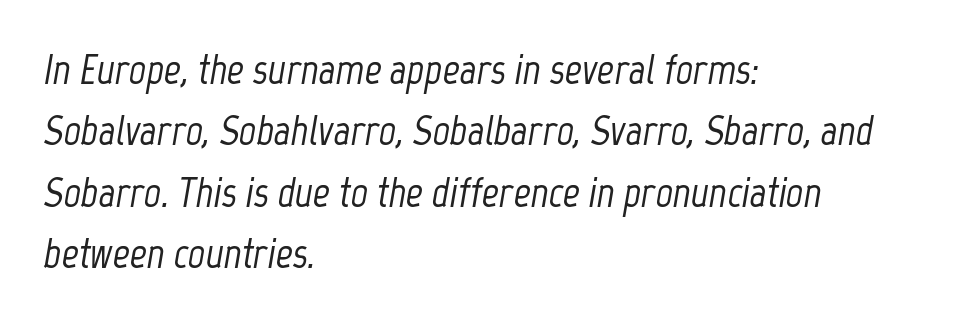
Q: Is the text italic (slanted)? A: Yes, it leans right by about 12 degrees.
Q: Is the text underlined? A: No.
Q: How is the paragraph aligned? A: Left-aligned.
Q: Is the spacing between letters normal or unusually wide? A: Normal.
Q: Is the spacing between lines tight, normal or loose? A: Normal.
Q: Width (condensed, normal, or wide)? A: Condensed.
Q: Stroke contrast? A: Low.
Q: x-height? A: Medium.
Q: Monospaced? A: No.
